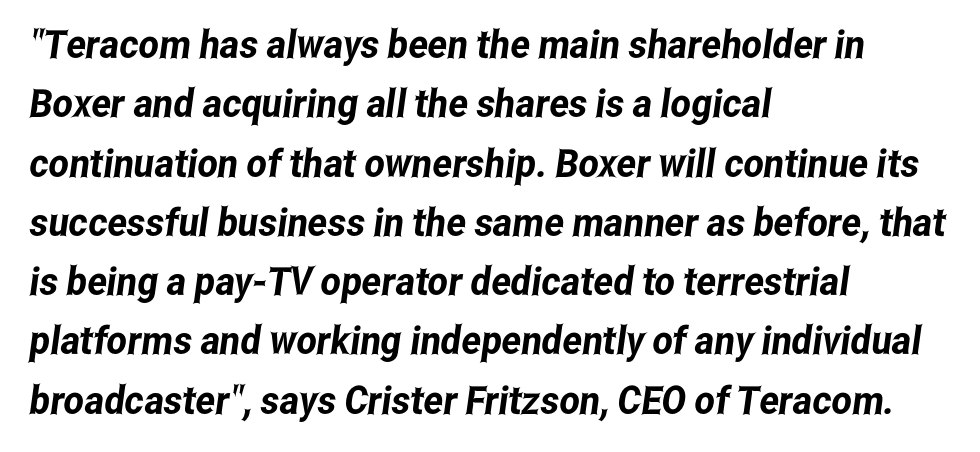
The image shows 39 px condensed sans-serif type; set left-aligned, normal line spacing (1.52x), normal letter spacing, not underlined; low stroke contrast and a medium x-height.
